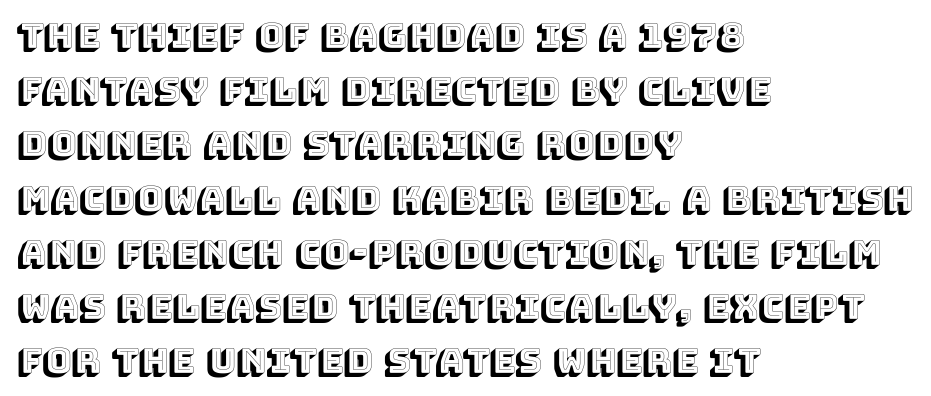
{"italic": "no", "width": "normal", "x_height": "large", "monospaced": "no", "underline": "no", "align": "left", "line_spacing": "normal", "line_spacing_ratio": 1.55, "letter_spacing": "normal", "letter_spacing_em": 0.0, "glyph_px": 35}
